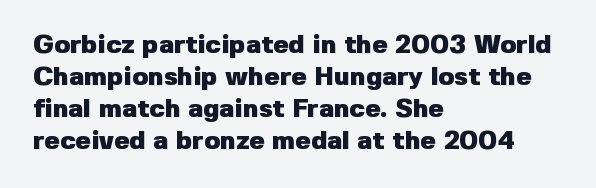
Q: Is the text bold? A: Yes.
Q: Is the text italic (slanted)? A: No, it is upright.
Q: Is the text underlined? A: No.
Q: How is the paragraph aligned? A: Left-aligned.
Q: Is the spacing between letters normal or unusually wide? A: Normal.
